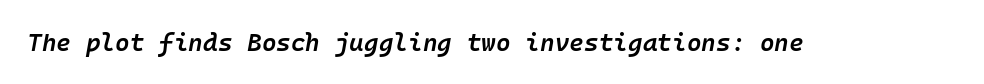
Look at the tracking — it's just the regular setting, nothing added. The passage shown is not underscored anywhere. This is oblique type, the kind used for emphasis or titles. The strokes are fattened partway — semibold, not bold.
